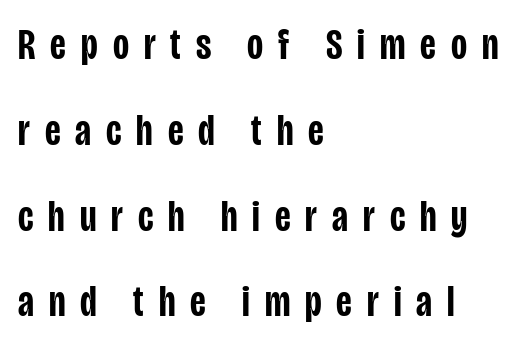
A typesetter would label this face a sans. Is this a fixed-width face? No — the glyphs have proportional, varying widths. Quick note: not italic, upright. Teacher's note: observe the even left margin — that is flush-left alignment. Lines of text with bare space underneath. Vertically, the passage feels expansive, rows floating well apart.
